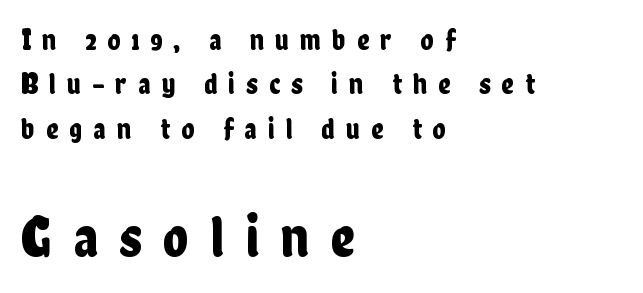
Horizontal alignment here is leftward, the default for most running prose. The letterforms stand isolated, each surrounded by extra space. Each letter keeps its own natural width here, so spacing adapts to shape. A sans-serif font was chosen for this passage.
